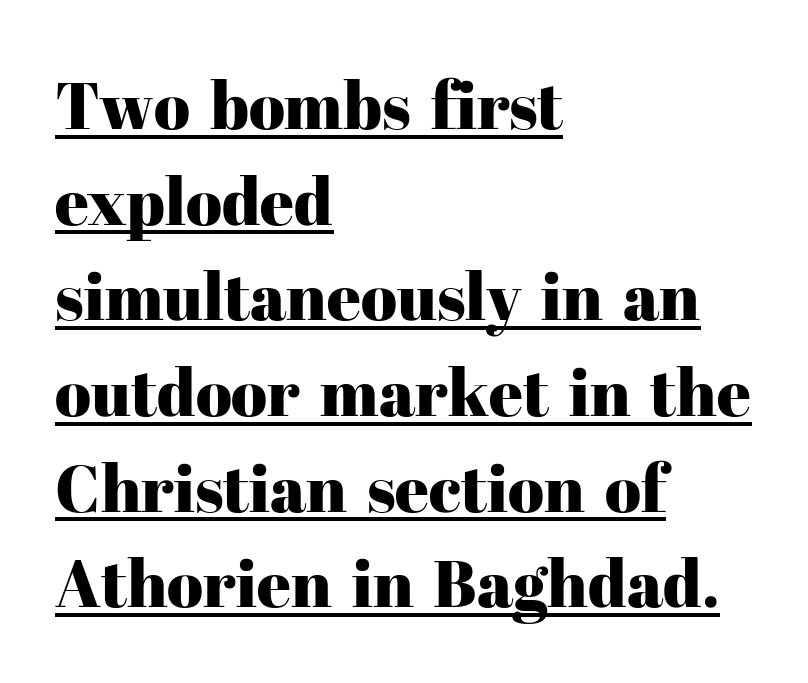
Q: Is the text italic (slanted)? A: No, it is upright.
Q: Is the typeface a serif or a sans-serif typeface? A: Serif.
Q: Is the text underlined? A: Yes.
Q: How is the paragraph aligned? A: Left-aligned.
Q: Is the spacing between letters normal or unusually wide? A: Normal.
Q: Is the spacing between lines tight, normal or loose? A: Normal.
Q: Width (condensed, normal, or wide)? A: Normal.
Q: Stroke contrast? A: High.
Q: x-height? A: Medium.
Q: Monospaced? A: No.
